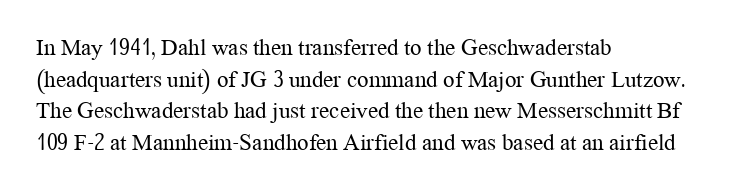
Q: Is the text bold? A: No.
Q: Is the text italic (slanted)? A: No, it is upright.
Q: Is the text underlined? A: No.
Q: How is the paragraph aligned? A: Left-aligned.
Q: Is the spacing between letters normal or unusually wide? A: Normal.
Q: Is the spacing between lines tight, normal or loose? A: Normal.
